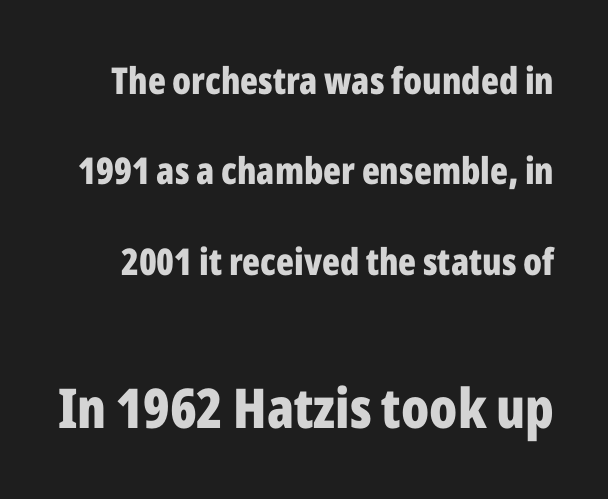
The image shows 55 px bold, condensed sans-serif type, upright; set loose line spacing (2.44x), normal letter spacing, not underlined; the second (bottom) block is 1.49x larger; low stroke contrast and a medium x-height.
